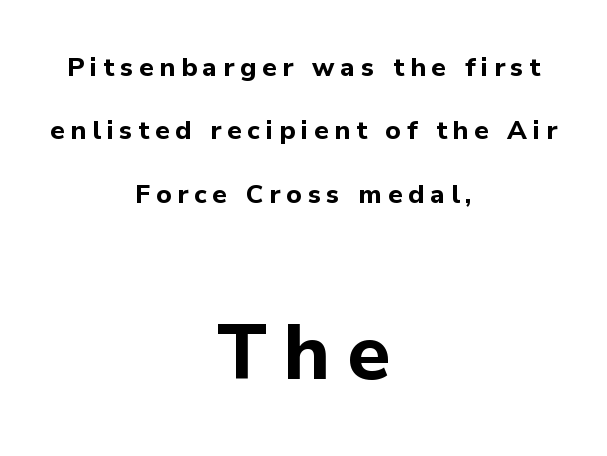
{"serif": "no", "italic": "no", "bold": "yes", "weight": "bold", "width": "normal", "stroke_contrast": "low", "x_height": "medium", "monospaced": "no", "underline": "no", "align": "center", "line_spacing": "loose", "line_spacing_ratio": 2.44, "letter_spacing": "wide", "letter_spacing_em": 0.22, "larger_block": "second", "size_ratio": 2.96, "glyph_px": 77}
